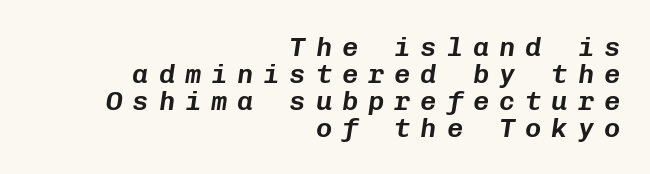
The image shows 27 px text type, italic (leaning right); set right-aligned, tight line spacing (1.0x), unusually wide letter spacing (+0.37 em), not underlined.
